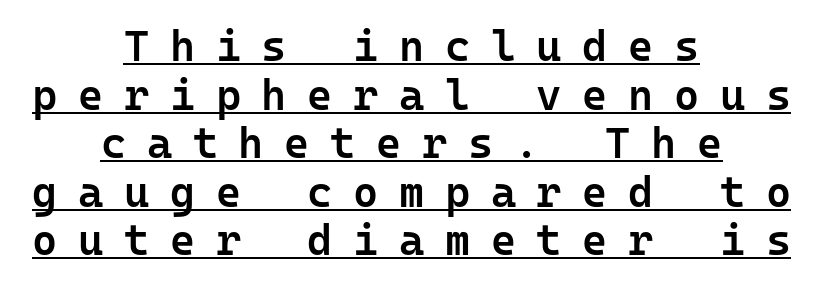
{"serif": "no", "italic": "no", "bold": "semi", "weight": "semibold", "width": "normal", "stroke_contrast": "low", "x_height": "medium", "monospaced": "yes", "underline": "yes", "align": "center", "line_spacing": "tight", "line_spacing_ratio": 1.13, "letter_spacing": "wide", "letter_spacing_em": 0.48, "glyph_px": 43}
